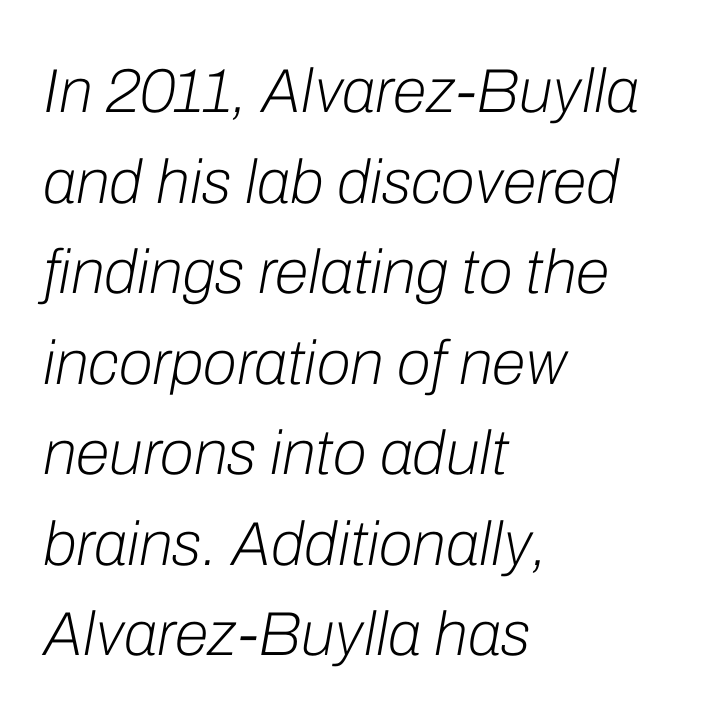
These glyphs show unthickened strokes, regular width or finer. Proportional: the letters do not fall into vertical columns. Each new line begins a customary step beneath the previous one. Visually the block forms a straight wall on the left and a jagged coastline on the right. Emphasis-style slanted type is in use. Between one letter and the next there's only the usual sliver of space.
